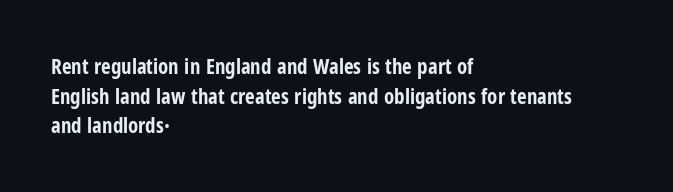
The vertical gap from one line to the next is medium. Beneath every word, the page is bare. Nothing unusual about the tracking: characters are spaced as the font intends. Its strokes are broad and dark, the hallmark of bold type. This sample uses an upright cut, with every glyph sitting square on the baseline. If you drew a ruler down the left edge, every line would touch it.
